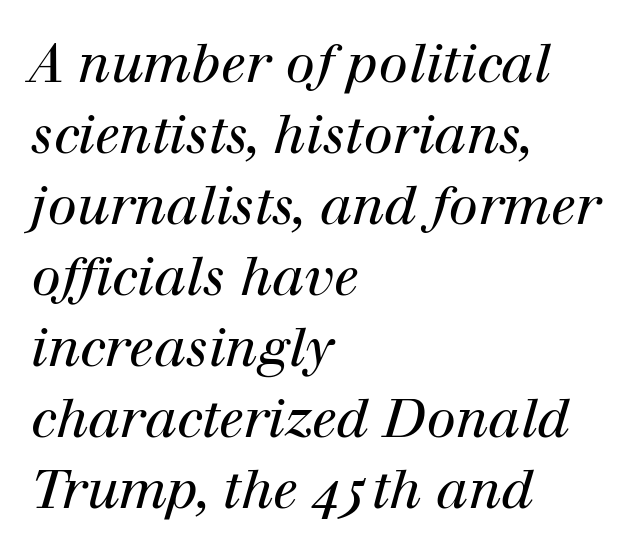
The image shows 53 px regular-weight serif type, italic (leaning right); set left-aligned, normal line spacing (1.34x), normal letter spacing, not underlined; high stroke contrast and a medium x-height.
